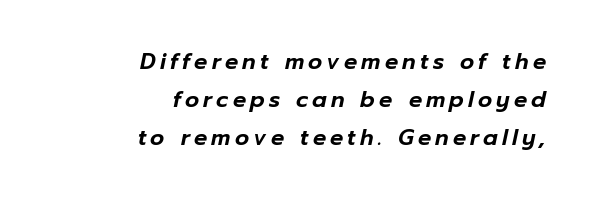
{"italic": "yes", "lean": "right", "slant_degrees": 12, "underline": "no", "align": "right", "line_spacing_ratio": 1.72, "glyph_px": 22}
